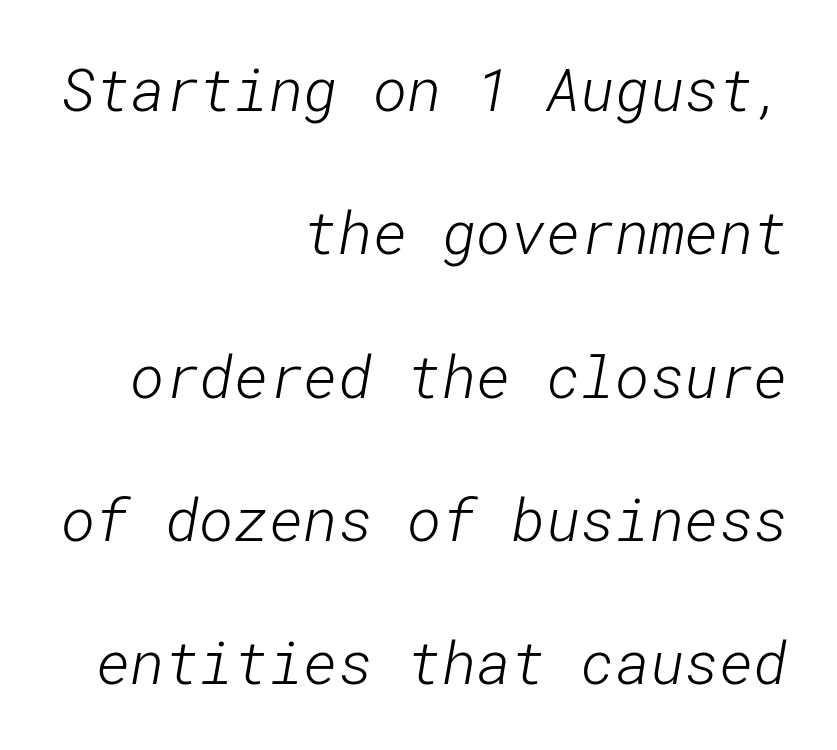
{"serif": "no", "bold": "no", "weight": "light", "width": "normal", "stroke_contrast": "low", "x_height": "medium", "underline": "no", "align": "right", "line_spacing": "loose", "line_spacing_ratio": 2.43, "letter_spacing": "normal", "letter_spacing_em": 0.0, "glyph_px": 59}
